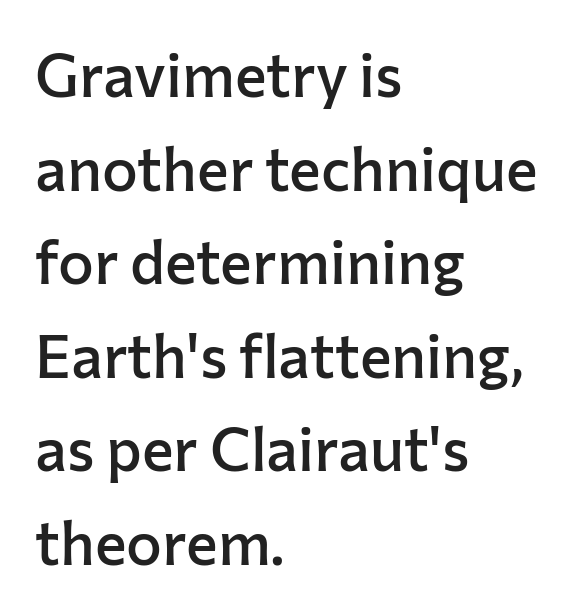
A semibold gives these letters moderate extra thickness, short of bold. Serif or sans? Sans — the stroke terminals are bare. Think of a printed novel: that variable character pitch is what you see here. The specimen reads as upright at a glance. Vertical spacing — default. Letter spacing: default.
